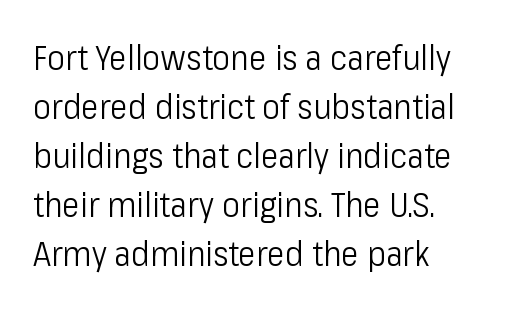
The image shows 34 px light, condensed sans-serif type, upright; set left-aligned, normal line spacing (1.44x), normal letter spacing, not underlined; low stroke contrast and a medium x-height.
